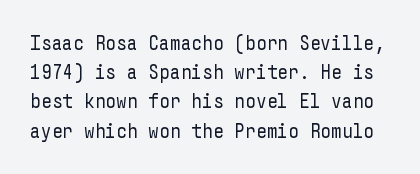
Bold? No — there's no thickening of the strokes. Glyph-to-glyph distance matches everyday printed text. Descenders are the only things crossing below the line. This sample uses an upright cut, with every glyph sitting square on the baseline. Students, observe: this is what conventionally led text looks like.
